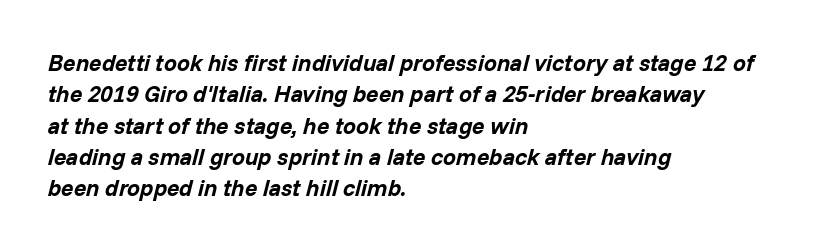
The image shows 23 px bold type, italic (leaning right); set left-aligned, normal line spacing (1.36x), normal letter spacing, not underlined.
